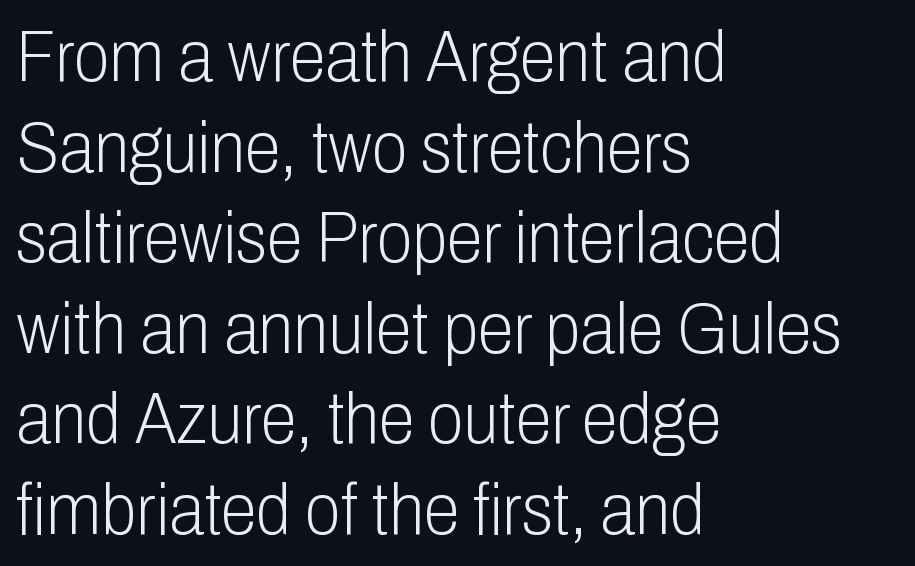
Q: Is the text bold? A: No.
Q: Is the text italic (slanted)? A: No, it is upright.
Q: Is the typeface a serif or a sans-serif typeface? A: Sans-serif.
Q: Is the text underlined? A: No.
Q: How is the paragraph aligned? A: Left-aligned.
Q: Is the spacing between letters normal or unusually wide? A: Normal.
Q: Width (condensed, normal, or wide)? A: Condensed.
Q: Stroke contrast? A: Low.
Q: x-height? A: Medium.
Q: Monospaced? A: No.
